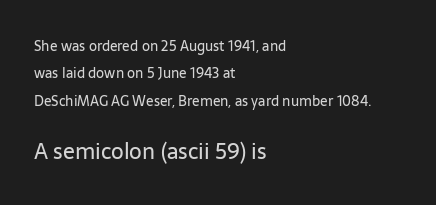
The image shows 22 px text type, upright; set left-aligned, loose line spacing (1.95x), normal letter spacing, not underlined; the second (bottom) block is 1.57x larger.
